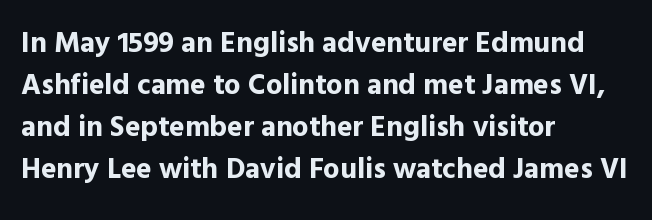
The image shows 29 px bold sans-serif type, upright; set left-aligned, normal line spacing (1.45x), normal letter spacing, not underlined; a medium x-height.
